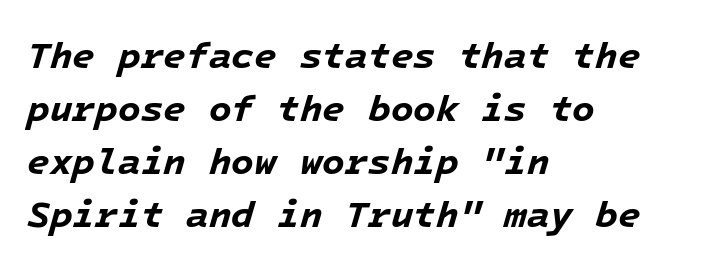
{"italic": "yes", "lean": "right", "slant_degrees": 16, "bold": "yes", "weight": "bold", "width": "normal", "stroke_contrast": "low", "x_height": "medium", "monospaced": "yes", "underline": "no", "align": "left", "line_spacing": "normal", "line_spacing_ratio": 1.43, "letter_spacing": "normal", "letter_spacing_em": 0.0, "glyph_px": 37}
